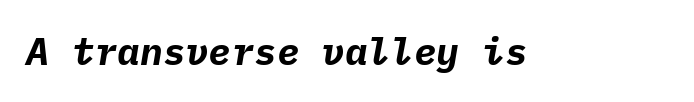
The image shows 38 px bold type, italic (leaning right), monospaced; set normal letter spacing, not underlined; low stroke contrast and a medium x-height.
